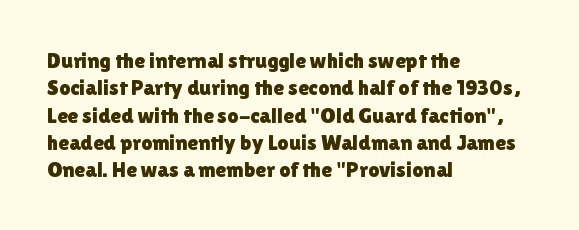
The lines are quadded left. Bare-footed words on every line. Notice how the stems are strictly vertical — no italics here. The gaps between neighbouring characters are ordinary and unremarkable.
